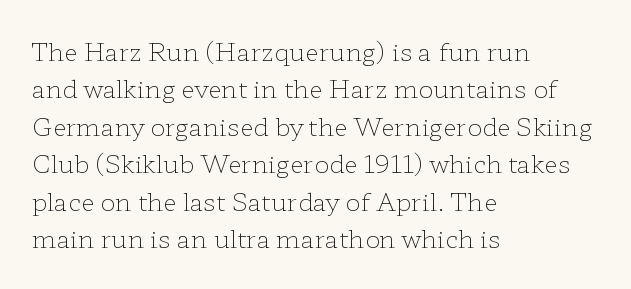
The image shows 25 px text type, upright; set left-aligned, normal line spacing (1.5x), normal letter spacing, not underlined.
